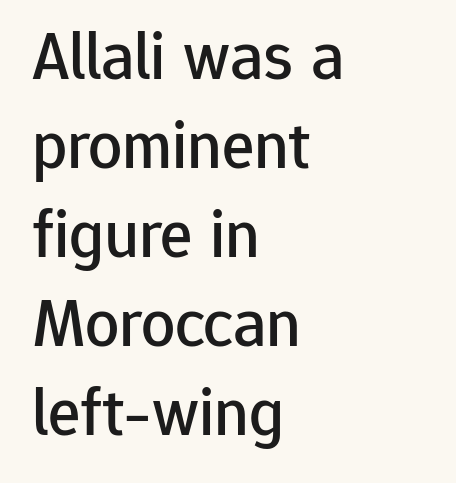
Q: Is the text italic (slanted)? A: No, it is upright.
Q: Is the typeface a serif or a sans-serif typeface? A: Sans-serif.
Q: Is the text underlined? A: No.
Q: How is the paragraph aligned? A: Left-aligned.
Q: Is the spacing between letters normal or unusually wide? A: Normal.
Q: Is the spacing between lines tight, normal or loose? A: Normal.
Q: Width (condensed, normal, or wide)? A: Normal.
Q: Stroke contrast? A: Low.
Q: x-height? A: Medium.
Q: Monospaced? A: No.
